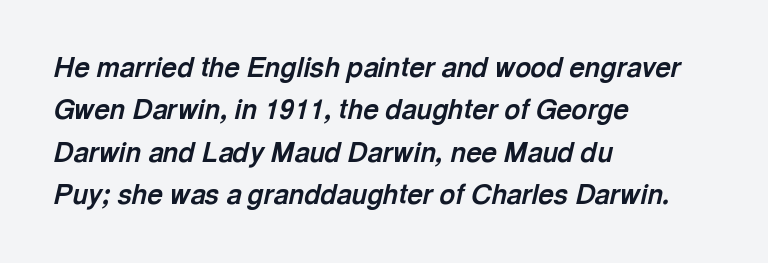
Between one letter and the next there's only the usual sliver of space. Just letters on the line, the space beneath them empty. The rows are spaced the way most documents space them. The passage shown leans; its letterforms are oblique. The setting favours the left margin, as ordinary paragraphs usually do. What weight is shown? A full bold with thick strokes.
